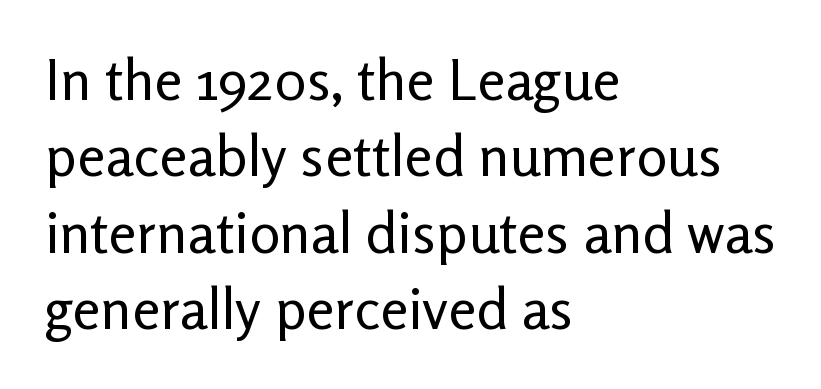
{"serif": "no", "italic": "no", "bold": "no", "weight": "regular", "width": "normal", "stroke_contrast": "low", "x_height": "medium", "monospaced": "no", "underline": "no", "align": "left", "line_spacing": "normal", "line_spacing_ratio": 1.34, "letter_spacing": "normal", "letter_spacing_em": 0.0, "glyph_px": 57}
